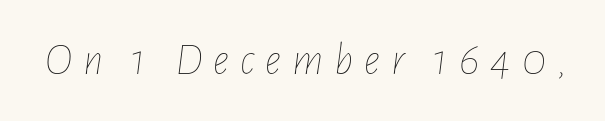
Q: Is the text bold? A: No.
Q: Is the text italic (slanted)? A: Yes, it leans right by about 7 degrees.
Q: Is the text underlined? A: No.
Q: Is the spacing between letters normal or unusually wide? A: Unusually wide.
Q: Width (condensed, normal, or wide)? A: Condensed.
Q: Stroke contrast? A: Low.
Q: x-height? A: Medium.
Q: Monospaced? A: No.
